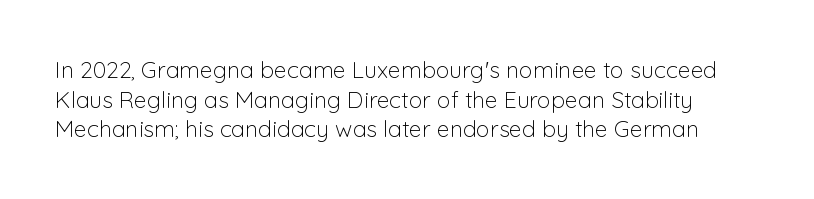
Q: Is the text bold? A: No.
Q: Is the text italic (slanted)? A: No, it is upright.
Q: Is the text underlined? A: No.
Q: Is the spacing between letters normal or unusually wide? A: Normal.
Q: Is the spacing between lines tight, normal or loose? A: Normal.
